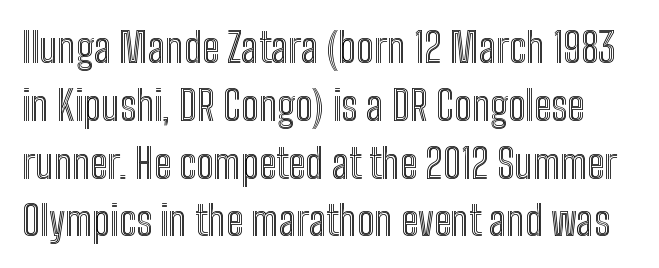
{"italic": "no", "width": "condensed", "x_height": "medium", "monospaced": "no", "underline": "no", "line_spacing": "normal", "line_spacing_ratio": 1.41, "letter_spacing": "normal", "letter_spacing_em": 0.0, "glyph_px": 41}
